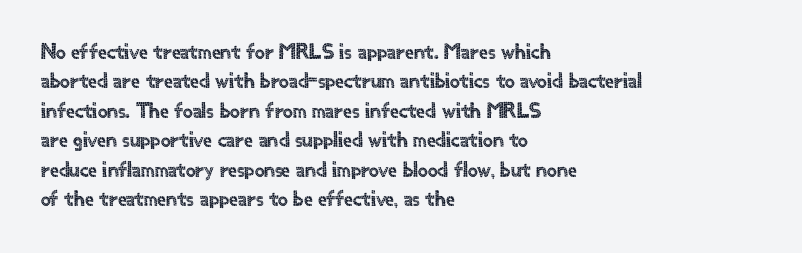
Reading down the block, your eye returns to a fixed left position each line. The type sits square on the baseline with zero lean. The space directly below the letters is spotless. Notice how descenders clear the ascenders below comfortably — that's standard leading. Each word holds together tightly as a unit, with standard inter-letter gaps.
